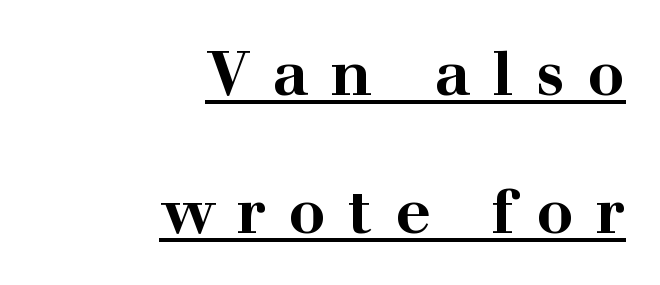
It's the straight-up-and-down kind of type. The typesetter has applied underlining to the passage shown. The designer went with a serif here, giving each stem small feet. The passage shown is typed in a proportional face where columns would drift. Vertical spacing — loose. Is the block centered? No — it sits flush against the right margin.
